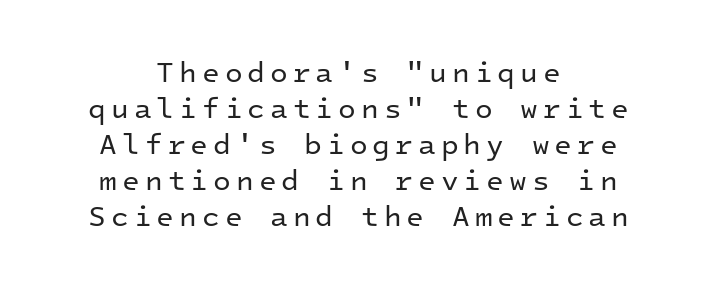
The image shows 29 px regular-weight sans-serif type, upright, monospaced; set centered, line spacing 1.24x, not underlined; low stroke contrast and a medium x-height.
